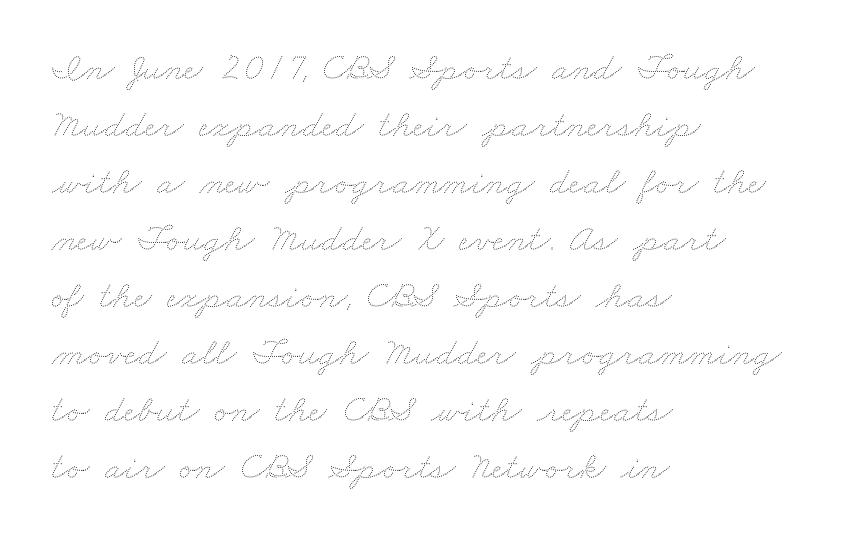
Q: Is the text bold? A: No.
Q: Is the text underlined? A: No.
Q: How is the paragraph aligned? A: Left-aligned.
Q: Is the spacing between letters normal or unusually wide? A: Normal.
Q: Is the spacing between lines tight, normal or loose? A: Normal.
Q: Width (condensed, normal, or wide)? A: Wide.
Q: Stroke contrast? A: Medium.
Q: x-height? A: Small.
Q: Monospaced? A: No.
